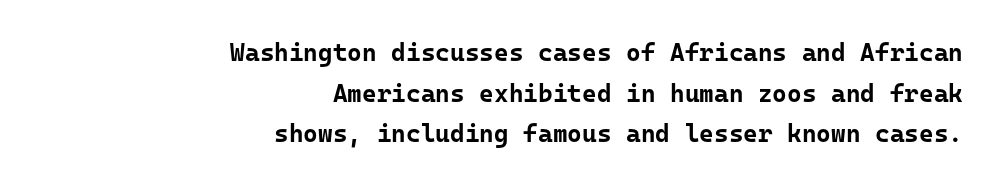
Q: Is the text bold? A: Yes.
Q: Is the text italic (slanted)? A: No, it is upright.
Q: Is the text underlined? A: No.
Q: How is the paragraph aligned? A: Right-aligned.
Q: Is the spacing between letters normal or unusually wide? A: Normal.
Q: Is the spacing between lines tight, normal or loose? A: Normal.
